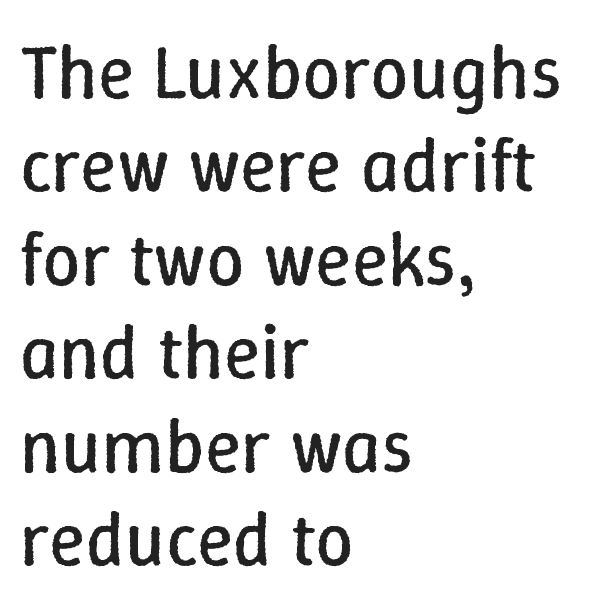
{"italic": "no", "bold": "no", "weight": "regular", "width": "normal", "stroke_contrast": "low", "x_height": "medium", "monospaced": "no", "underline": "no", "align": "left", "line_spacing_ratio": 1.23, "letter_spacing": "normal", "letter_spacing_em": 0.0, "glyph_px": 76}
